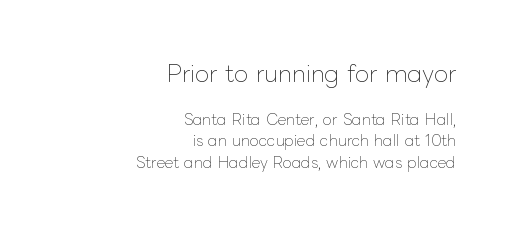
The zone under the glyphs is completely vacant. These lines stack with their right ends in a neat column. Reading top to bottom, the characters get smaller at the block break. The typography opts for an upright posture over an oblique one. Stems and bowls with no extra thickness — not bold. What stands out about the letter spacing? Nothing — it is the standard amount.
